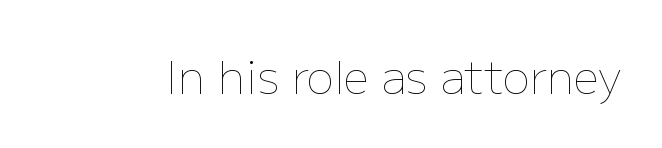
{"italic": "no", "bold": "no", "weight": "thin", "width": "normal", "stroke_contrast": "low", "x_height": "medium", "monospaced": "no", "underline": "no", "letter_spacing": "normal", "letter_spacing_em": 0.0, "glyph_px": 45}
